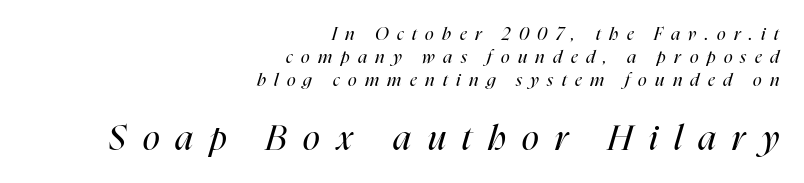
Look at the tracking — it's clearly loosened, letters drifting apart. Leading: standard. Character widths vary here, with narrow letters taking less room than wide ones. The axis of the letterforms is tilted away from vertical.
